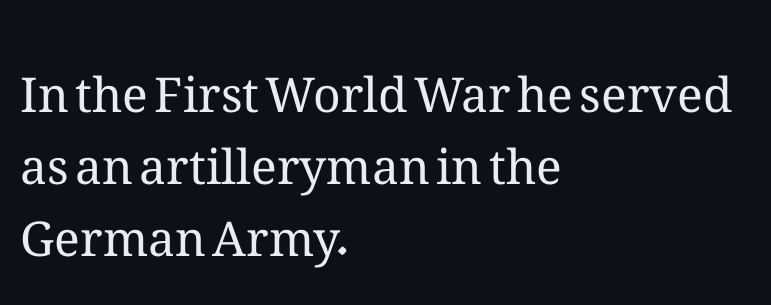
The image shows 48 px regular-weight type, upright; set left-aligned, normal line spacing (1.5x), normal letter spacing, not underlined; medium stroke contrast and a medium x-height.
